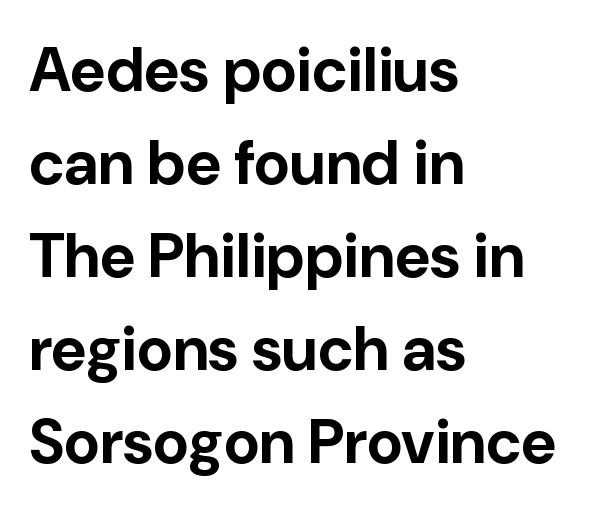
The rendering uses natural spacing where letterforms have individual widths. Each word holds together tightly as a unit, with standard inter-letter gaps. Notice how descenders clear the ascenders below comfortably — that's standard leading. Rule under the text: the space is simply empty. Bold? Absolutely — the strokes are thick and heavy.
